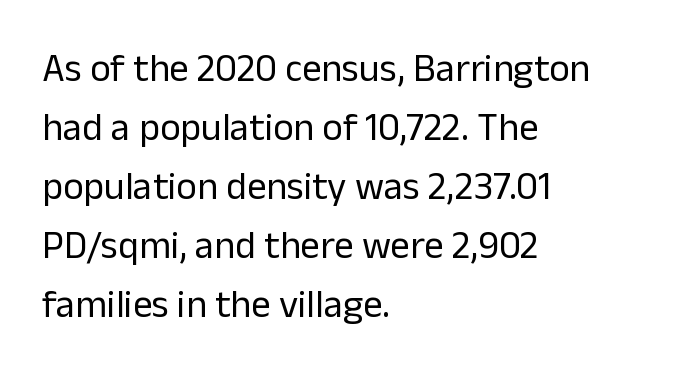
Check where the strokes stop: nothing finishes them off — pure sans. Short note: letters normally spaced. Compared with a typical body face, this is equally light or lighter still. Characters remain perfectly vertical along every line. Each row of text sits above clean, open space.
